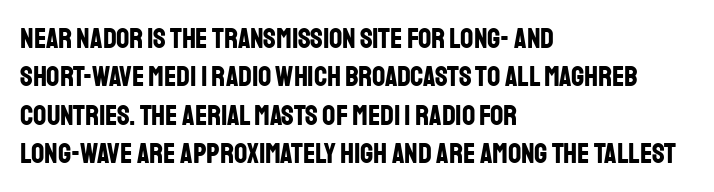
The block of text has a typical density, with ordinary space between rows. Do the characters align in a grid? No, the font is proportional. A classic flush-left, rag-right setting is used for this passage. Inter-character spacing is left at the font's built-in metrics. Ascenders rise straight up at ninety degrees. This rendering employs a face without finishing strokes, i.e., a sans-serif.
